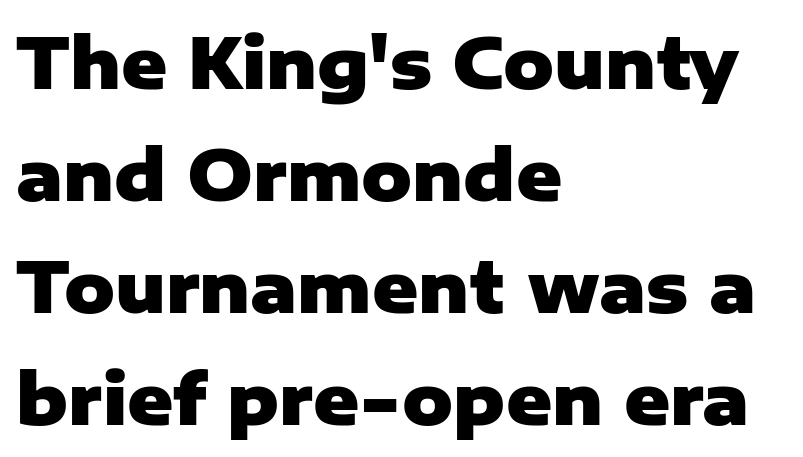
The image shows 70 px heavy sans-serif type, upright; set left-aligned, normal line spacing (1.6x), normal letter spacing, not underlined; low stroke contrast and a medium x-height.
